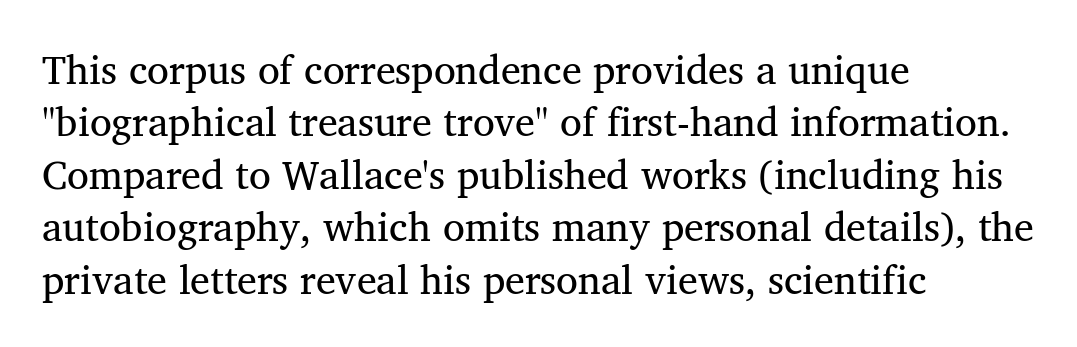
Q: Is the text bold? A: No.
Q: Is the text italic (slanted)? A: No, it is upright.
Q: Is the typeface a serif or a sans-serif typeface? A: Serif.
Q: Is the text underlined? A: No.
Q: How is the paragraph aligned? A: Left-aligned.
Q: Is the spacing between letters normal or unusually wide? A: Normal.
Q: Is the spacing between lines tight, normal or loose? A: Normal.
Q: Width (condensed, normal, or wide)? A: Normal.
Q: Stroke contrast? A: Medium.
Q: x-height? A: Medium.
Q: Monospaced? A: No.
